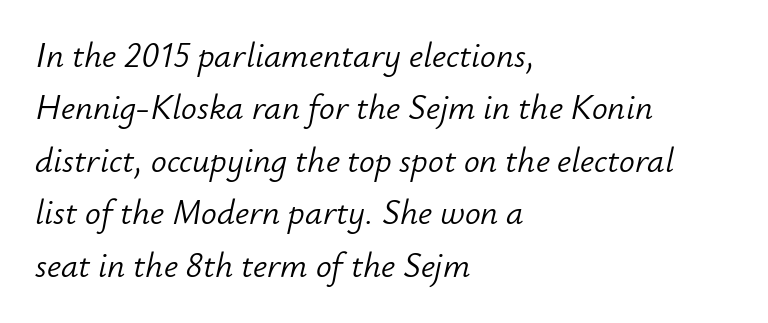
Weight class: somewhere from thin through regular. Each word holds together tightly as a unit, with standard inter-letter gaps. In terms of leading, this rendering sits right in the middle. Slant detected: the letters are inclined. Rule under the text: the space is simply empty. This sample is left-justified, so line endings fall wherever the words run out.
